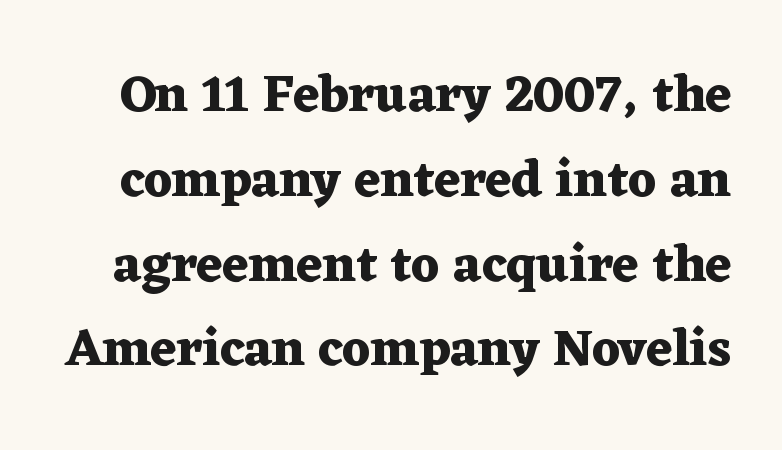
{"serif": "yes", "italic": "no", "bold": "yes", "weight": "heavy", "width": "wide", "stroke_contrast": "medium", "x_height": "medium", "monospaced": "no", "underline": "no", "line_spacing": "normal", "line_spacing_ratio": 1.63, "letter_spacing": "normal", "letter_spacing_em": 0.0, "glyph_px": 52}
